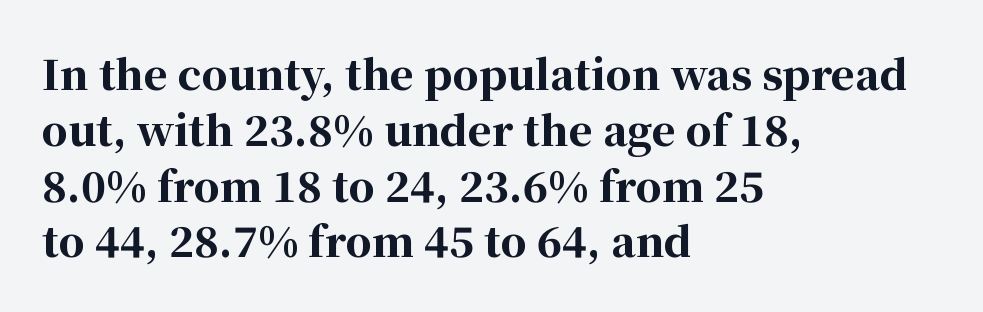
Q: Is the text bold? A: Yes.
Q: Is the text italic (slanted)? A: No, it is upright.
Q: Is the typeface a serif or a sans-serif typeface? A: Serif.
Q: Is the text underlined? A: No.
Q: How is the paragraph aligned? A: Left-aligned.
Q: Is the spacing between letters normal or unusually wide? A: Normal.
Q: Is the spacing between lines tight, normal or loose? A: Normal.
Q: Width (condensed, normal, or wide)? A: Normal.
Q: Stroke contrast? A: High.
Q: x-height? A: Medium.
Q: Monospaced? A: No.
